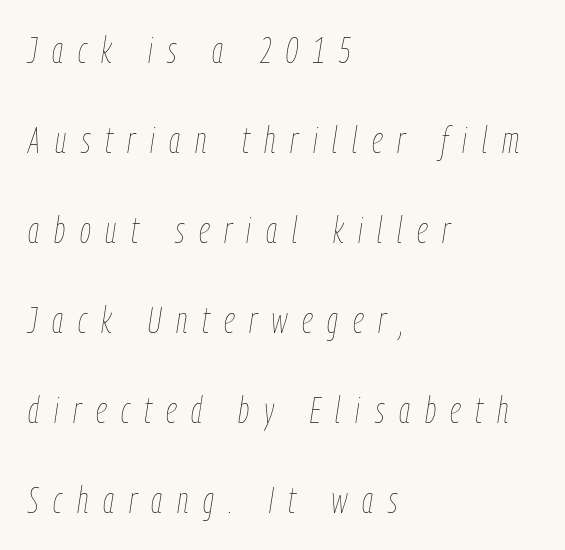
Q: Is the text bold? A: No.
Q: Is the text italic (slanted)? A: Yes, it leans right by about 9 degrees.
Q: Is the text underlined? A: No.
Q: How is the paragraph aligned? A: Left-aligned.
Q: Is the spacing between letters normal or unusually wide? A: Unusually wide.
Q: Is the spacing between lines tight, normal or loose? A: Loose.
Q: Width (condensed, normal, or wide)? A: Condensed.
Q: Stroke contrast? A: Low.
Q: x-height? A: Medium.
Q: Monospaced? A: No.
